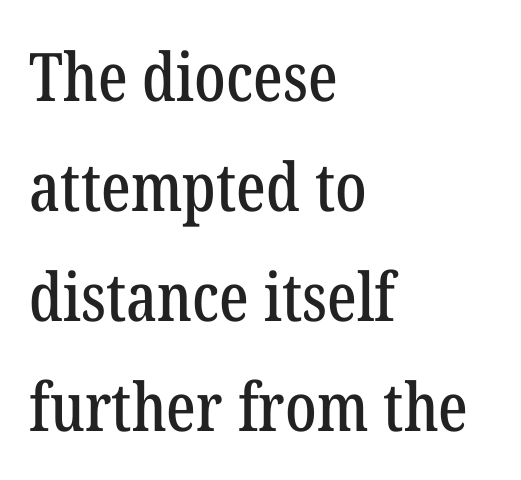
Spacing verdict: proportional, widths tailored to each character. Layout note: lines flush left. A typesetter would label this face a serif. Each word holds together tightly as a unit, with standard inter-letter gaps. The axis of the letterforms is exactly vertical. Is there much room between lines? A standard amount, neither cramped nor airy.
